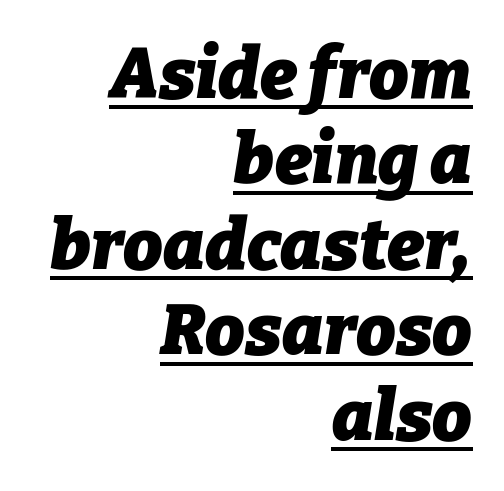
This sample is right-justified, so line beginnings fall wherever the words allow. Compared with undecorated copy, this sample adds a rule below the words. On the weight axis this lands at bold, roughly 700. The face used here is rendered with its standard letterfit. Looks like regular typesetting: each glyph gets only the width it needs.
